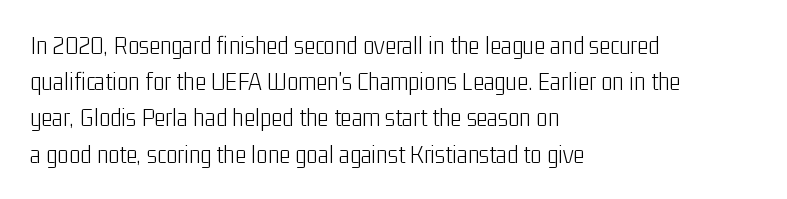
The strokes carry an ordinary text weight at most. Teacher's note: observe the even left margin — that is flush-left alignment. The lines sit at an ordinary, default distance from one another. Does extra space separate the letters? No, they use regular spacing. Posture: vertical. The specimen omits any rule beneath the text block's lines.
